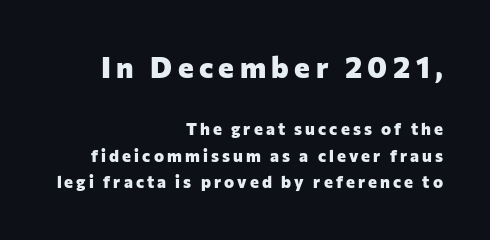
The image shows 30 px heavy sans-serif type, upright; set right-aligned, normal line spacing (1.55x), not underlined; the first (top) block is 1.76x larger; low stroke contrast and a medium x-height.
